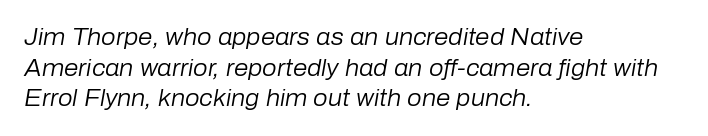
A typesetter would mark this as italic. The space between consecutive lines is moderate. Layout note: lines flush left. Is this a heavy cut? Hardly; it is regular or lighter. Bare-footed words on every line.
